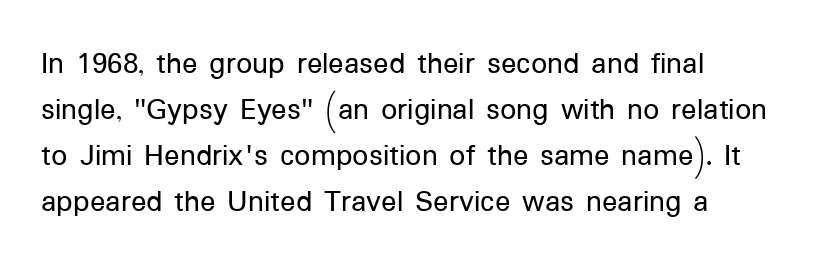
{"serif": "no", "italic": "no", "width": "normal", "stroke_contrast": "low", "x_height": "medium", "monospaced": "no", "underline": "no", "align": "left", "line_spacing": "normal", "line_spacing_ratio": 1.44, "letter_spacing": "normal", "letter_spacing_em": 0.0, "glyph_px": 32}
